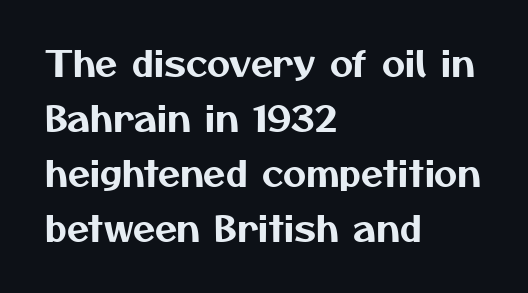
{"serif": "no", "width": "normal", "stroke_contrast": "medium", "x_height": "medium", "monospaced": "no", "underline": "no", "align": "left", "line_spacing": "normal", "line_spacing_ratio": 1.53, "letter_spacing": "normal", "letter_spacing_em": 0.0, "glyph_px": 36}
